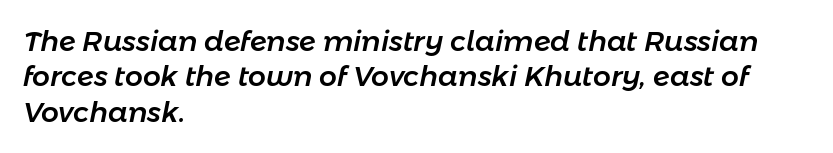
Q: Is the text italic (slanted)? A: Yes, it leans right by about 11 degrees.
Q: Is the text underlined? A: No.
Q: How is the paragraph aligned? A: Left-aligned.
Q: Is the spacing between letters normal or unusually wide? A: Normal.
Q: Is the spacing between lines tight, normal or loose? A: Normal.
Q: Width (condensed, normal, or wide)? A: Normal.
Q: Stroke contrast? A: Low.
Q: x-height? A: Medium.
Q: Monospaced? A: No.
